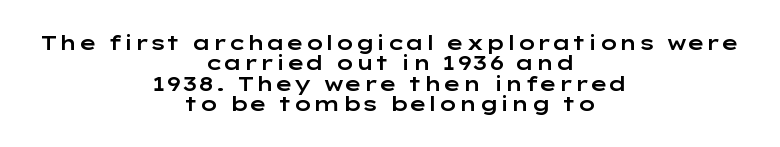
The image shows 20 px text type, upright; set centered, tight line spacing (1.02x), normal letter spacing, not underlined.
